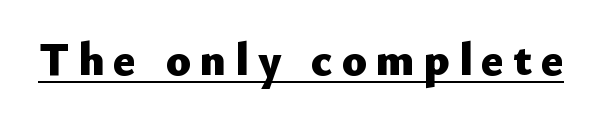
{"serif": "no", "italic": "no", "bold": "yes", "weight": "heavy", "width": "normal", "stroke_contrast": "low", "x_height": "small", "monospaced": "no", "underline": "yes", "letter_spacing": "wide", "letter_spacing_em": 0.2, "glyph_px": 46}
